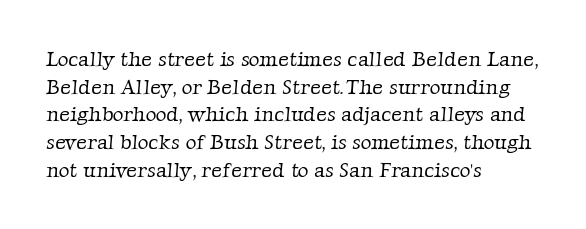
{"bold": "no", "underline": "no", "align": "left", "line_spacing": "normal", "line_spacing_ratio": 1.32, "letter_spacing": "normal", "letter_spacing_em": 0.0, "glyph_px": 21}
